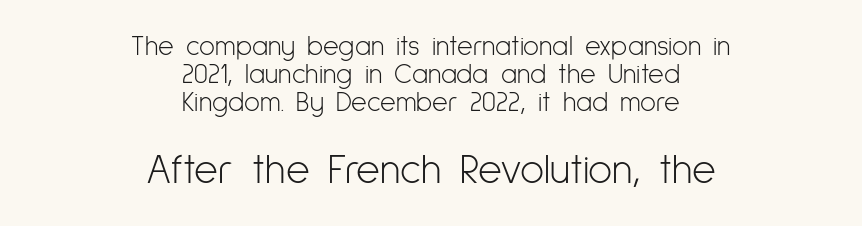
{"serif": "no", "italic": "no", "bold": "no", "weight": "light", "width": "condensed", "stroke_contrast": "low", "x_height": "medium", "monospaced": "no", "underline": "no", "align": "center", "line_spacing": "tight", "line_spacing_ratio": 1.04, "letter_spacing": "normal", "letter_spacing_em": 0.0, "larger_block": "second", "size_ratio": 1.52, "glyph_px": 41}
